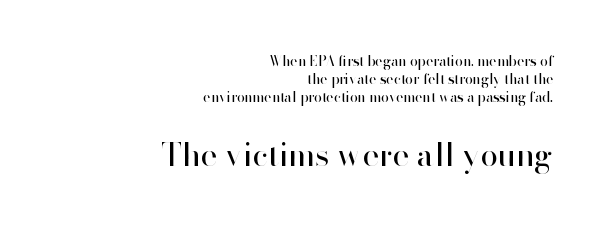
The image shows 32 px regular-weight sans-serif type, upright; set right-aligned, normal line spacing (1.3x), normal letter spacing, not underlined; the second (bottom) block is 2.29x larger; high stroke contrast and a small x-height.
